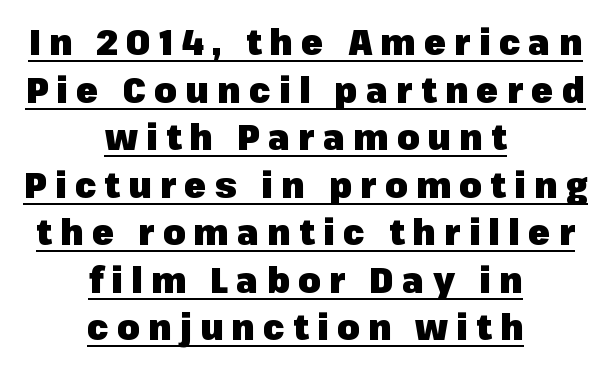
{"serif": "no", "italic": "no", "bold": "yes", "weight": "heavy", "width": "normal", "stroke_contrast": "low", "x_height": "medium", "monospaced": "no", "underline": "yes", "align": "center", "line_spacing": "normal", "line_spacing_ratio": 1.32, "letter_spacing": "wide", "letter_spacing_em": 0.23, "glyph_px": 36}
